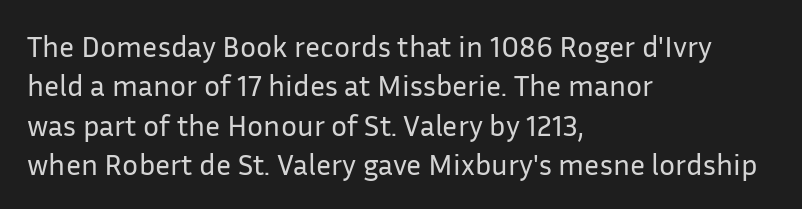
Is the stroke heavy? The answer is a plain regular-or-lighter. Does the copy run flush right? No — it runs flush left. Line spacing here is normal. The letters carry no serifs — their stems end cleanly without finishing strokes. The rendering keeps characters at their native spacing.
